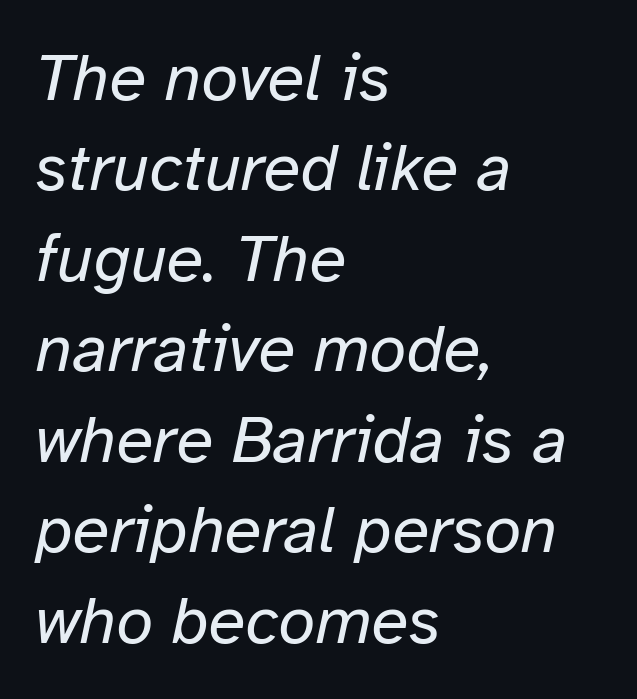
The image shows 67 px regular-weight type, italic (leaning right); set left-aligned, normal line spacing (1.35x), normal letter spacing, not underlined; low stroke contrast and a medium x-height.
